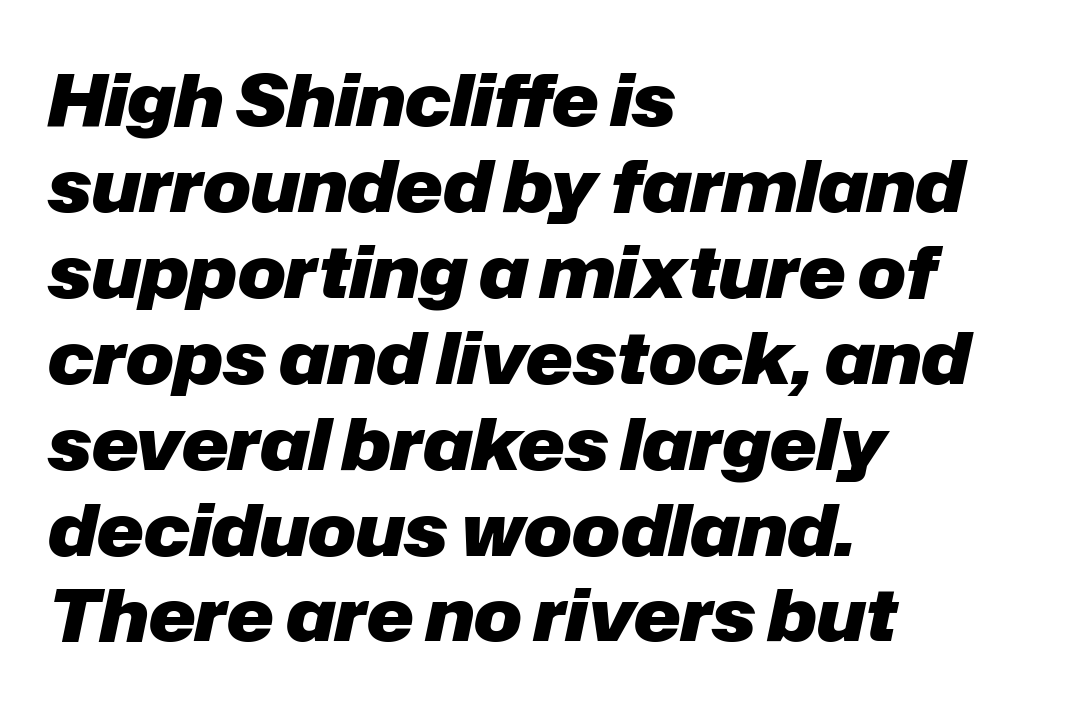
The passage shown is emphatically bold. Look at the tracking — it's just the regular setting, nothing added. The paragraph shown leans on its left margin. Do the characters align in a grid? No, the font is proportional. The glyphs are unaccompanied by any horizontal stroke below them. This is oblique type, the kind used for emphasis or titles.
